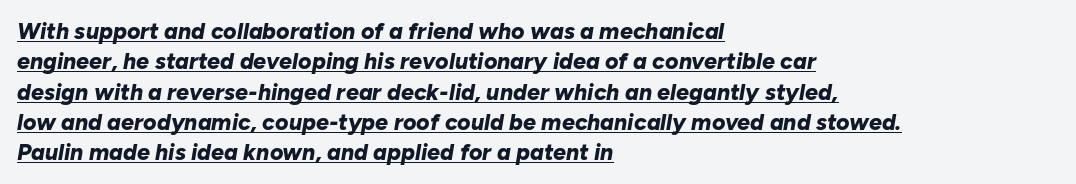
How would I describe the line gaps? Plain and ordinary. Emphasis by weight is at full strength: bold. These characters rest on top of a visible drawn line. You could call the tracking neutral — neither tight nor loose.
